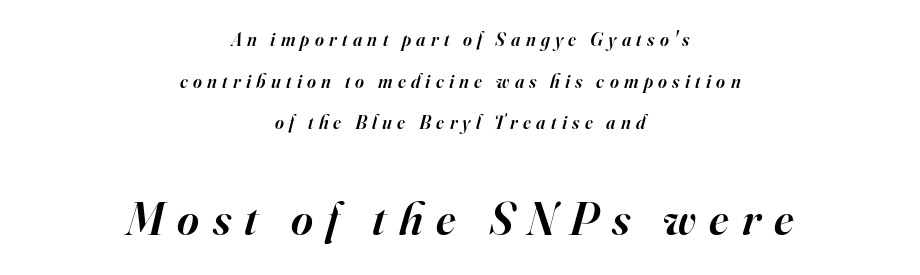
The lines in this sample share a center point and differ in where they start and stop. Check where the strokes stop: tiny serifs finish them off. Do the characters align in a grid? No, the font is proportional. This layout puts the modest block above and the oversized block below. Every character sits at an angle, as italics do.
